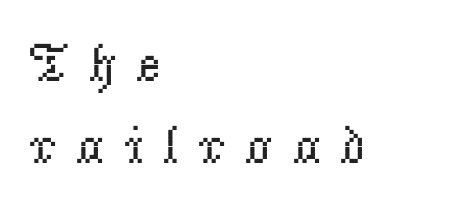
The image shows 54 px regular-weight serif type, upright; set left-aligned, normal line spacing (1.52x), unusually wide letter spacing (+0.34 em), not underlined; low stroke contrast and a small x-height.
